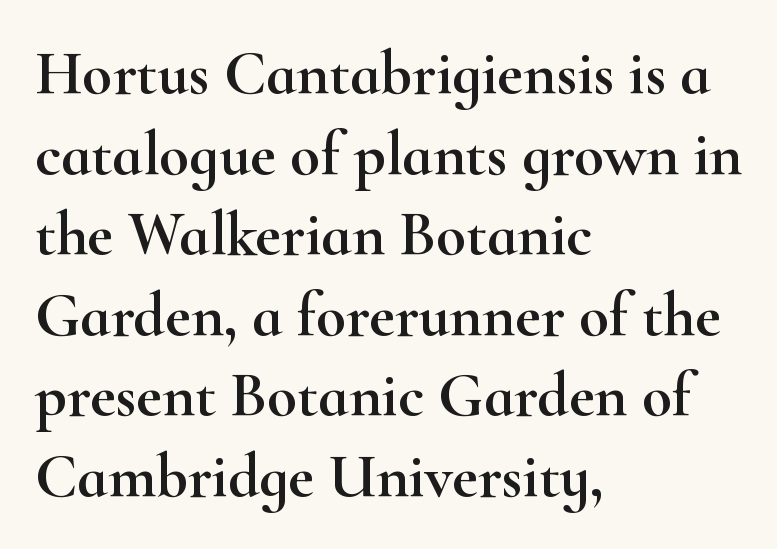
{"serif": "yes", "italic": "no", "width": "wide", "stroke_contrast": "high", "x_height": "small", "monospaced": "no", "underline": "no", "align": "left", "line_spacing": "normal", "line_spacing_ratio": 1.3, "letter_spacing": "normal", "letter_spacing_em": 0.0, "glyph_px": 62}
